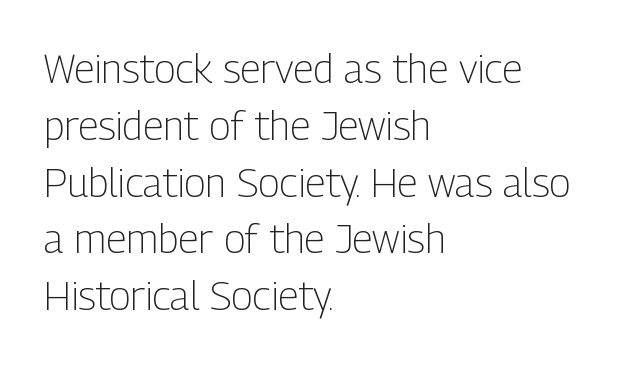
Q: Is the text bold? A: No.
Q: Is the text italic (slanted)? A: No, it is upright.
Q: Is the typeface a serif or a sans-serif typeface? A: Sans-serif.
Q: Is the text underlined? A: No.
Q: How is the paragraph aligned? A: Left-aligned.
Q: Is the spacing between letters normal or unusually wide? A: Normal.
Q: Is the spacing between lines tight, normal or loose? A: Normal.
Q: Width (condensed, normal, or wide)? A: Condensed.
Q: Stroke contrast? A: Low.
Q: x-height? A: Medium.
Q: Monospaced? A: No.
